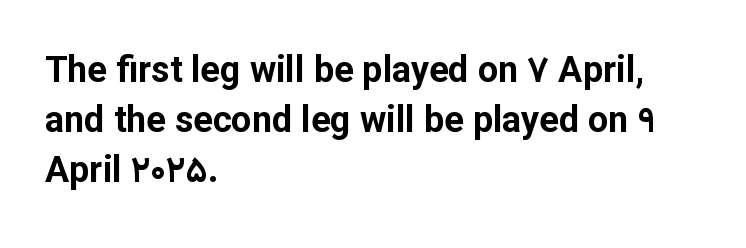
Q: Is the text bold? A: Yes.
Q: Is the text italic (slanted)? A: No, it is upright.
Q: Is the typeface a serif or a sans-serif typeface? A: Sans-serif.
Q: Is the text underlined? A: No.
Q: How is the paragraph aligned? A: Left-aligned.
Q: Is the spacing between letters normal or unusually wide? A: Normal.
Q: Is the spacing between lines tight, normal or loose? A: Normal.
Q: Width (condensed, normal, or wide)? A: Normal.
Q: Stroke contrast? A: Low.
Q: x-height? A: Medium.
Q: Monospaced? A: No.
